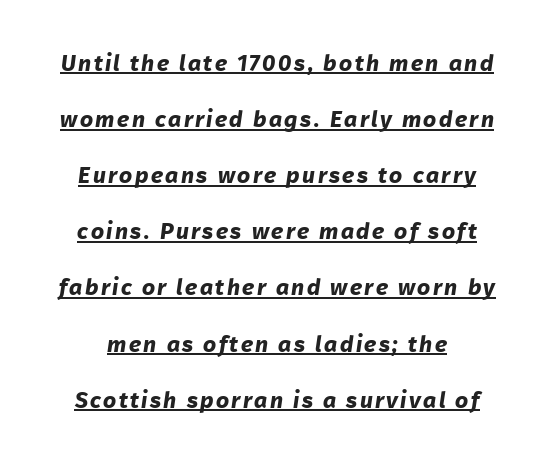
{"bold": "yes", "underline": "yes", "line_spacing": "loose", "line_spacing_ratio": 2.44, "glyph_px": 23}
